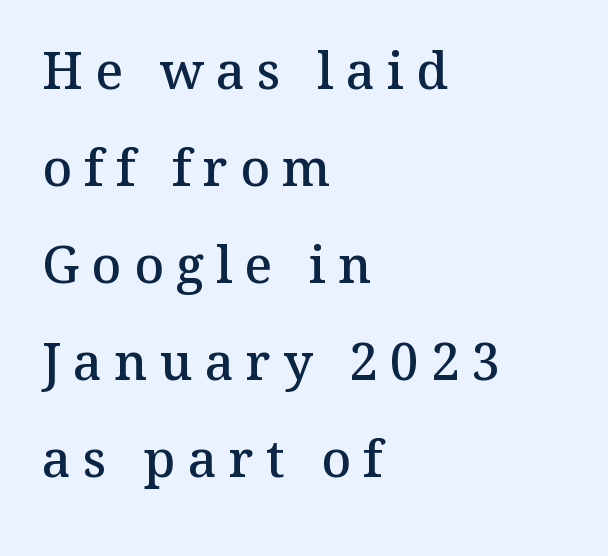
{"serif": "yes", "italic": "no", "bold": "semi", "weight": "semibold", "width": "normal", "stroke_contrast": "medium", "x_height": "medium", "monospaced": "no", "underline": "no", "align": "left", "line_spacing": "loose", "line_spacing_ratio": 1.9, "letter_spacing": "wide", "letter_spacing_em": 0.24, "glyph_px": 51}
